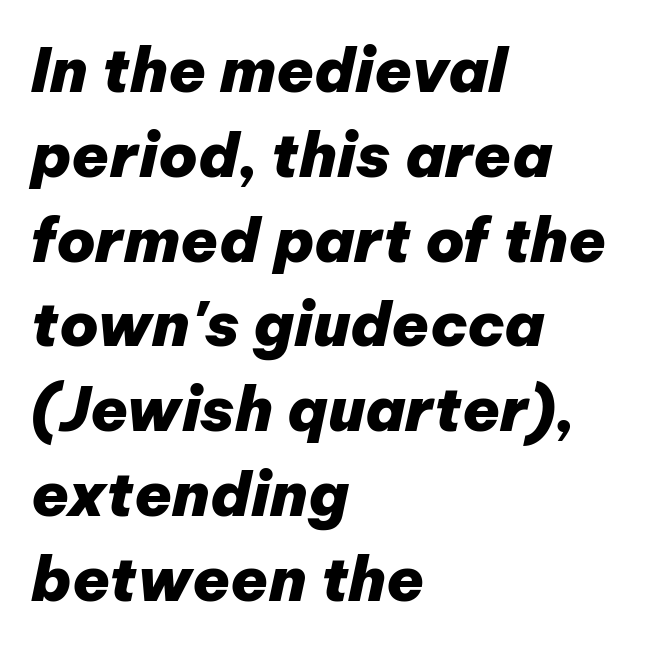
Q: Is the text bold? A: Yes.
Q: Is the text italic (slanted)? A: Yes, it leans right by about 12 degrees.
Q: Is the text underlined? A: No.
Q: How is the paragraph aligned? A: Left-aligned.
Q: Is the spacing between letters normal or unusually wide? A: Normal.
Q: Is the spacing between lines tight, normal or loose? A: Normal.
Q: Width (condensed, normal, or wide)? A: Normal.
Q: Stroke contrast? A: Low.
Q: x-height? A: Medium.
Q: Monospaced? A: No.
